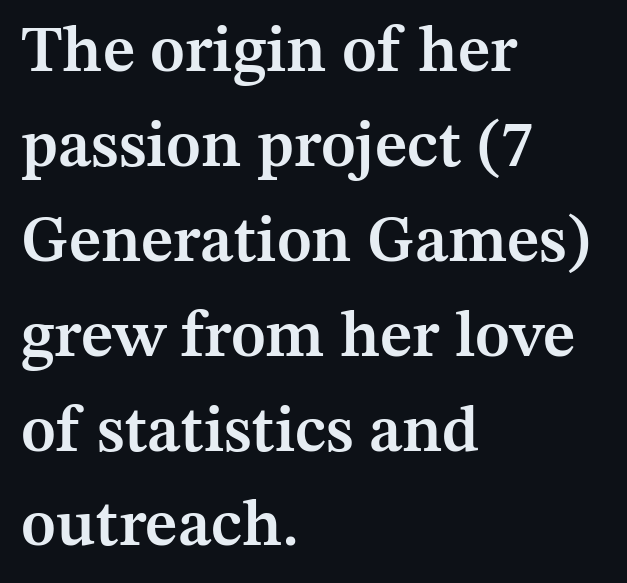
{"serif": "yes", "italic": "no", "bold": "semi", "weight": "semibold", "width": "normal", "stroke_contrast": "medium", "x_height": "medium", "monospaced": "no", "underline": "no", "align": "left", "line_spacing": "normal", "line_spacing_ratio": 1.46, "letter_spacing": "normal", "letter_spacing_em": 0.0, "glyph_px": 65}
